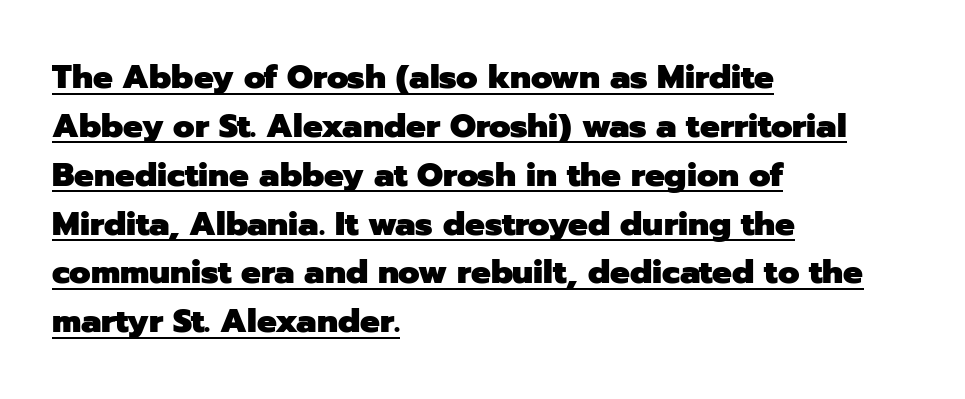
The image shows 33 px heavy sans-serif type, upright; set left-aligned, normal line spacing (1.48x), normal letter spacing, underlined; low stroke contrast and a medium x-height.
